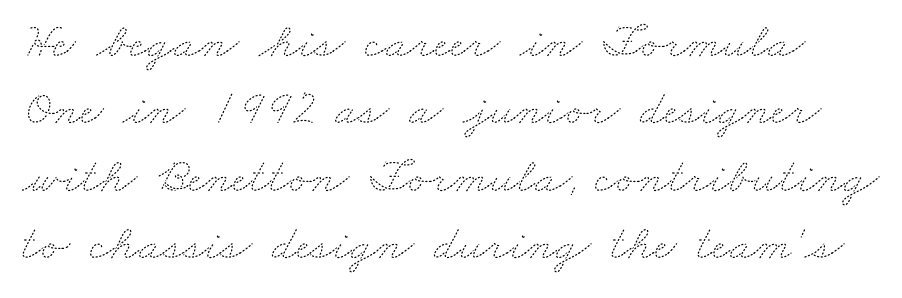
Unmarked baselines from the first word to the last. Spacing verdict: proportional, widths tailored to each character. No extra tracking has been applied to these lines. The typesetting does not lean heavy: it is not bold.
